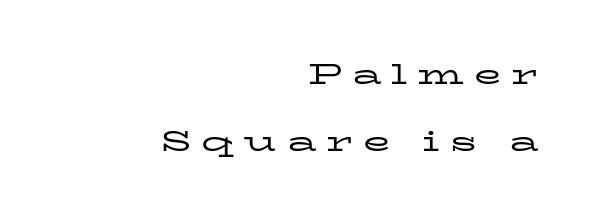
One-word summary of the alignment: right. Character widths vary here, with narrow letters taking less room than wide ones. The designer went with a serif here, giving each stem small feet. Tracking here is generous; glyphs stand well apart from one another. Lines of text with bare space underneath. On a weight scale, this lands at 450 or below.
